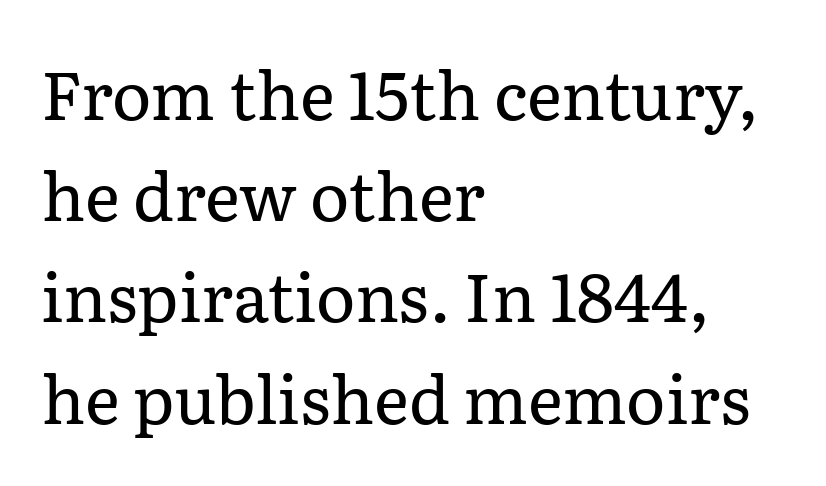
{"serif": "yes", "italic": "no", "bold": "no", "weight": "regular", "width": "normal", "stroke_contrast": "low", "x_height": "medium", "monospaced": "no", "underline": "no", "align": "left", "line_spacing": "normal", "line_spacing_ratio": 1.51, "letter_spacing": "normal", "letter_spacing_em": 0.0, "glyph_px": 67}
